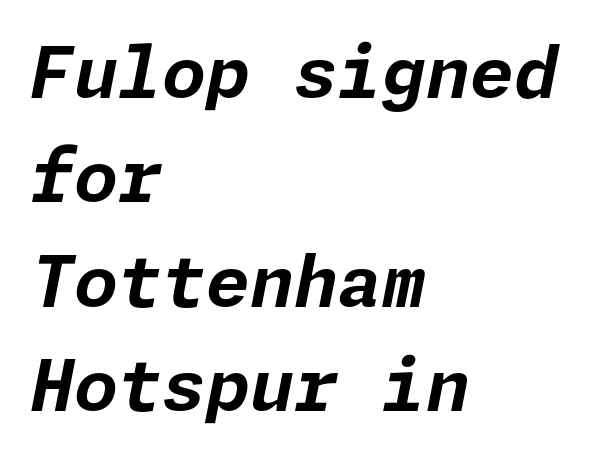
The image shows 71 px bold type, italic (leaning right); set left-aligned, normal line spacing (1.47x), normal letter spacing, not underlined; low stroke contrast and a medium x-height.
